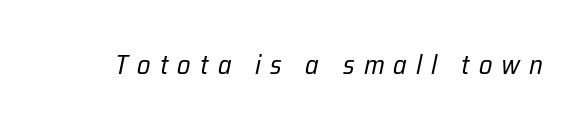
Q: Is the text bold? A: No.
Q: Is the text italic (slanted)? A: Yes, it leans right by about 12 degrees.
Q: Is the text underlined? A: No.
Q: Is the spacing between letters normal or unusually wide? A: Unusually wide.
